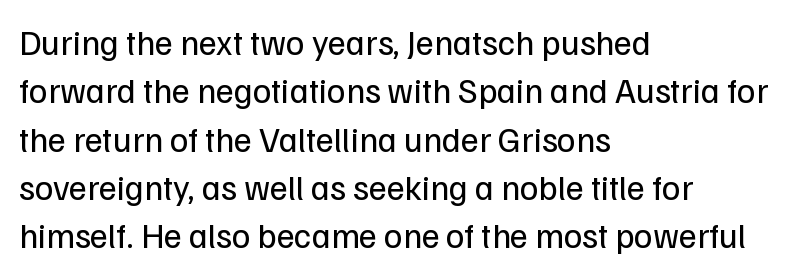
The image shows 35 px regular-weight sans-serif type, upright; set left-aligned, normal line spacing (1.38x), normal letter spacing, not underlined; low stroke contrast and a medium x-height.
